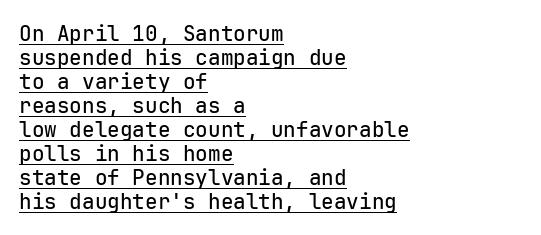
Notice how the stems are strictly vertical — no italics here. The words here are underlined. What stands out about the letter spacing? Nothing — it is the standard amount. The designer dialed line spacing down below the default.
